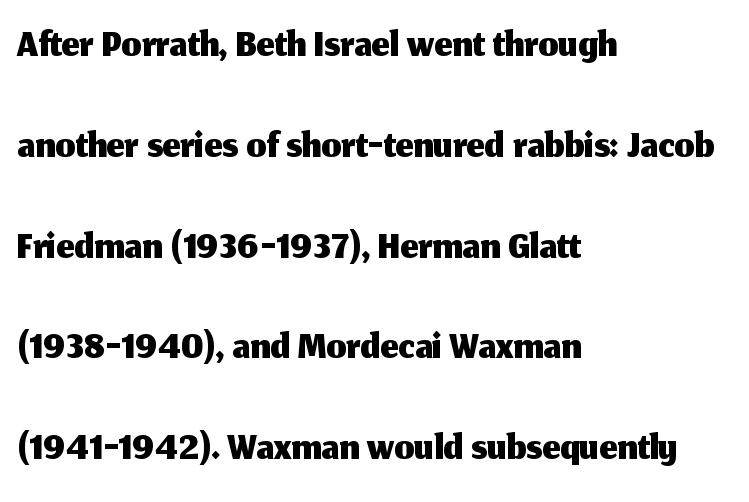
{"serif": "no", "italic": "no", "width": "normal", "stroke_contrast": "medium", "x_height": "medium", "monospaced": "no", "underline": "no", "align": "left", "line_spacing": "normal", "line_spacing_ratio": 1.6, "letter_spacing": "normal", "letter_spacing_em": 0.0, "glyph_px": 63}
